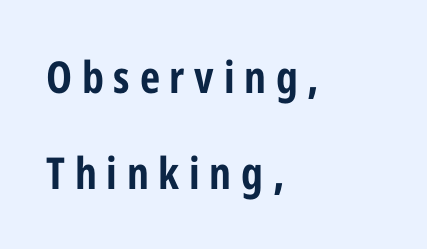
Q: Is the text bold? A: Yes.
Q: Is the text italic (slanted)? A: No, it is upright.
Q: Is the typeface a serif or a sans-serif typeface? A: Sans-serif.
Q: Is the text underlined? A: No.
Q: How is the paragraph aligned? A: Left-aligned.
Q: Is the spacing between letters normal or unusually wide? A: Unusually wide.
Q: Is the spacing between lines tight, normal or loose? A: Loose.
Q: Width (condensed, normal, or wide)? A: Condensed.
Q: Stroke contrast? A: Low.
Q: x-height? A: Medium.
Q: Monospaced? A: No.
